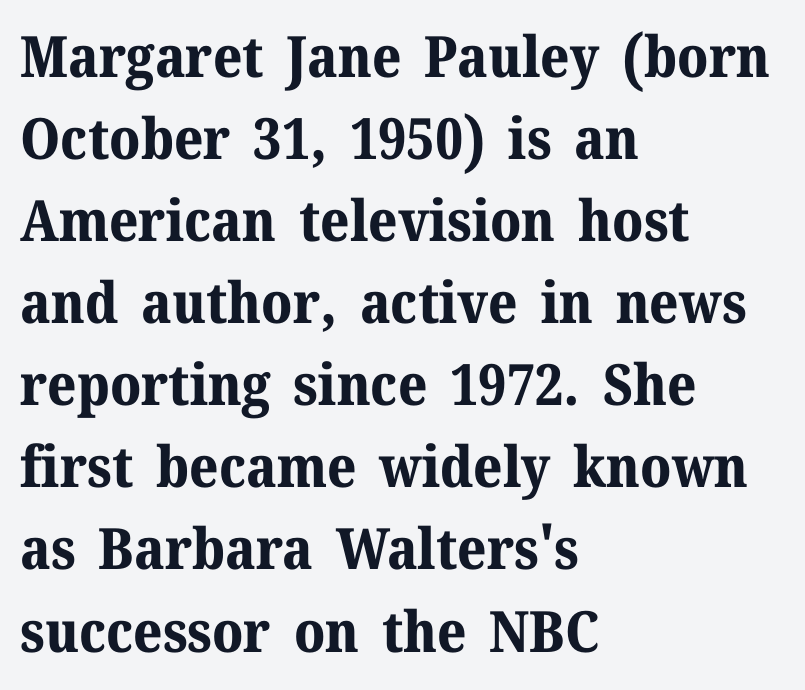
{"serif": "yes", "italic": "no", "bold": "yes", "weight": "bold", "width": "normal", "stroke_contrast": "medium", "x_height": "medium", "monospaced": "no", "underline": "no", "align": "left", "line_spacing": "normal", "line_spacing_ratio": 1.44, "letter_spacing": "normal", "letter_spacing_em": 0.0, "glyph_px": 57}
